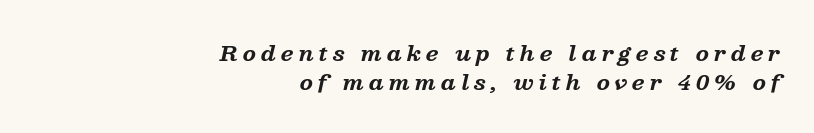
Descenders hang freely into open space. Leading matches the norm, producing a regular column. Strokes here are thick enough to call this a true bold. Emphasis-style slanted type is in use. Right-aligned paragraph, ragged on the left. This rendering widens character spacing well past its baseline value.
